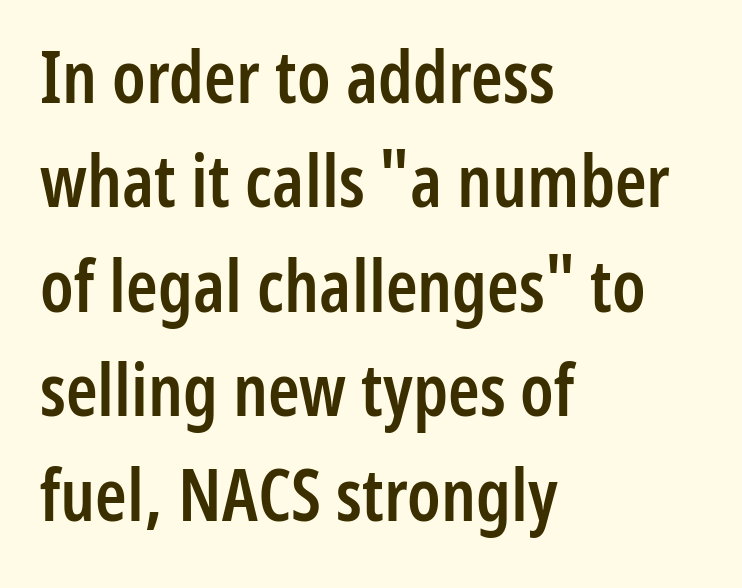
Q: Is the text bold? A: Semi-bold.
Q: Is the text italic (slanted)? A: No, it is upright.
Q: Is the typeface a serif or a sans-serif typeface? A: Sans-serif.
Q: Is the text underlined? A: No.
Q: How is the paragraph aligned? A: Left-aligned.
Q: Is the spacing between letters normal or unusually wide? A: Normal.
Q: Is the spacing between lines tight, normal or loose? A: Normal.
Q: Width (condensed, normal, or wide)? A: Condensed.
Q: Stroke contrast? A: Low.
Q: x-height? A: Medium.
Q: Monospaced? A: No.
